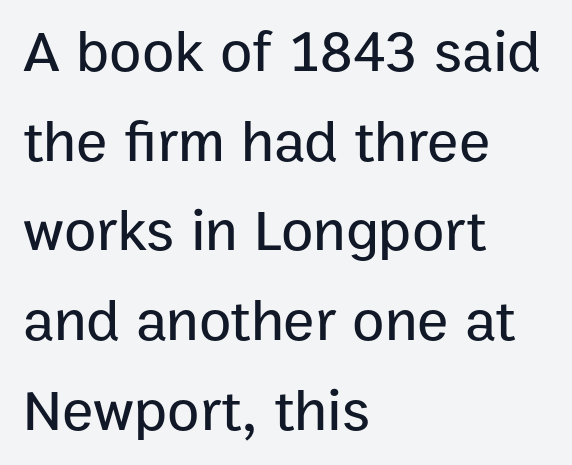
The rendering uses natural spacing where letterforms have individual widths. Honestly, the row spacing looks completely unremarkable. What kind of face is this? One without serifs — a sans. Alignment: flush left. The zone under the glyphs is completely vacant.
